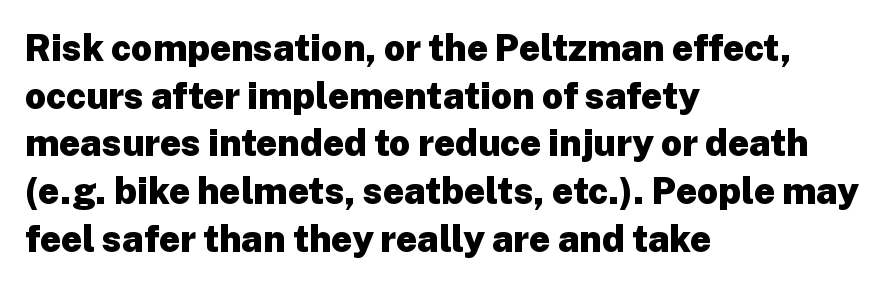
The passage shown is typed in a proportional face where columns would drift. Default kerning and tracking; the words read as compact shapes. Is the type bold? Yes — the strokes are clearly thick and heavy. A roman cut, with each character standing at attention.
